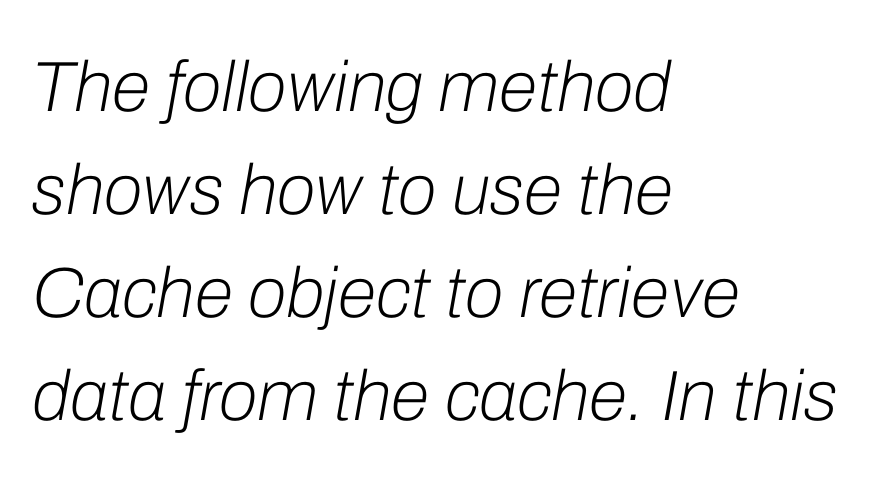
Q: Is the text bold? A: No.
Q: Is the text italic (slanted)? A: Yes, it leans right by about 10 degrees.
Q: Is the text underlined? A: No.
Q: How is the paragraph aligned? A: Left-aligned.
Q: Is the spacing between letters normal or unusually wide? A: Normal.
Q: Is the spacing between lines tight, normal or loose? A: Normal.
Q: Width (condensed, normal, or wide)? A: Normal.
Q: Stroke contrast? A: Low.
Q: x-height? A: Medium.
Q: Monospaced? A: No.
